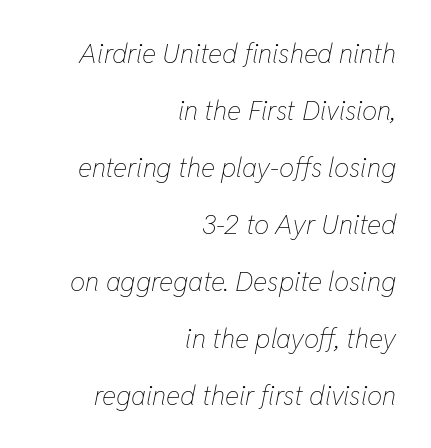
{"italic": "yes", "lean": "right", "slant_degrees": 11, "bold": "no", "underline": "no", "align": "right", "line_spacing": "loose", "line_spacing_ratio": 2.11, "letter_spacing": "normal", "letter_spacing_em": 0.0, "glyph_px": 27}
